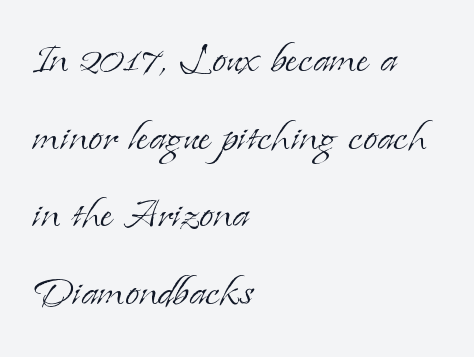
Q: Is the text bold? A: No.
Q: Is the text italic (slanted)? A: Yes.
Q: Is the typeface a serif or a sans-serif typeface? A: Serif.
Q: Is the text underlined? A: No.
Q: How is the paragraph aligned? A: Left-aligned.
Q: Is the spacing between letters normal or unusually wide? A: Normal.
Q: Is the spacing between lines tight, normal or loose? A: Normal.
Q: Width (condensed, normal, or wide)? A: Normal.
Q: Stroke contrast? A: Low.
Q: x-height? A: Small.
Q: Monospaced? A: No.
